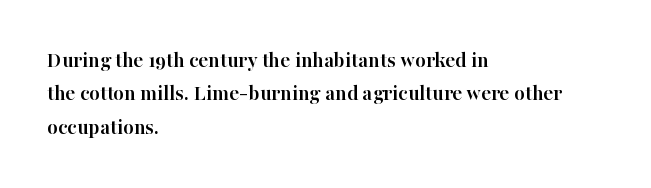
{"italic": "no", "bold": "yes", "underline": "no", "align": "left", "line_spacing": "normal", "line_spacing_ratio": 1.52, "letter_spacing": "normal", "letter_spacing_em": 0.0, "glyph_px": 22}
